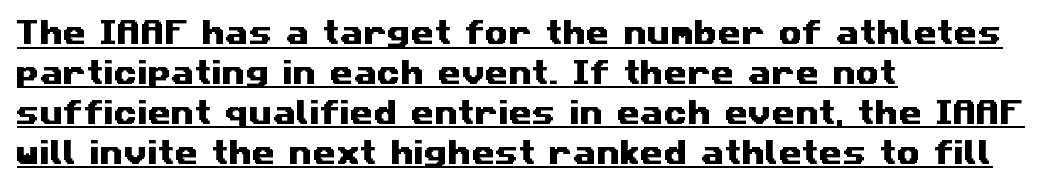
{"underline": "yes", "align": "left", "line_spacing": "normal", "line_spacing_ratio": 1.48, "letter_spacing": "normal", "letter_spacing_em": 0.0, "glyph_px": 27}
